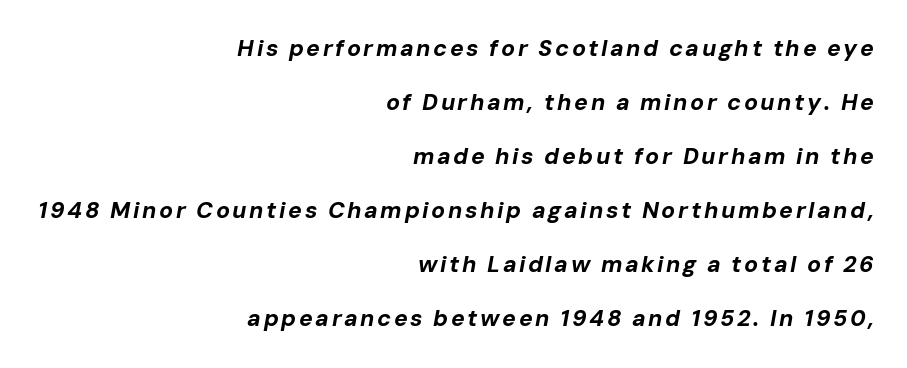
Q: Is the text bold? A: Yes.
Q: Is the text italic (slanted)? A: Yes, it leans right by about 10 degrees.
Q: Is the text underlined? A: No.
Q: How is the paragraph aligned? A: Right-aligned.
Q: Is the spacing between lines tight, normal or loose? A: Loose.
